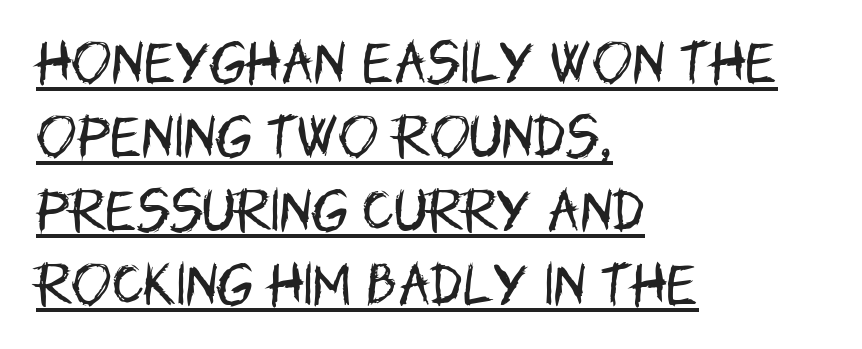
Varying glyph widths throughout — classic text-font behaviour. What kind of face is this? One without serifs — a sans. No letter is thick-stroked: the sample isn't bold. The rows are spaced the way most documents space them. When letters stand straight like this, we call the style roman or upright. There is no visible air inserted between adjacent glyphs.
